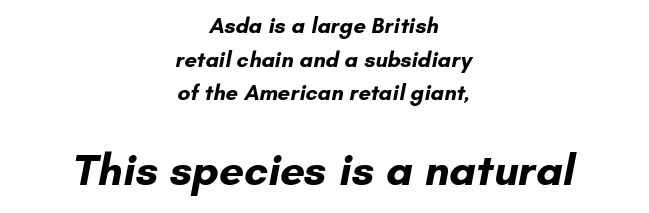
The image shows 44 px bold sans-serif type; set centered, normal line spacing (1.53x), normal letter spacing, not underlined; the second (bottom) block is 2.0x larger; low stroke contrast and a small x-height.
